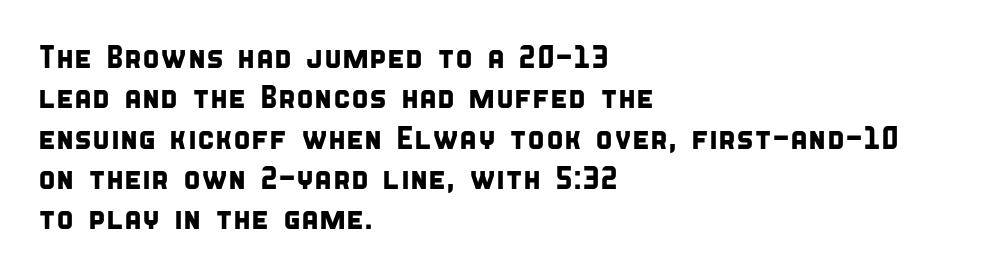
The image shows 32 px condensed sans-serif type; set left-aligned, normal line spacing (1.26x), normal letter spacing, not underlined; low stroke contrast and a large x-height.
